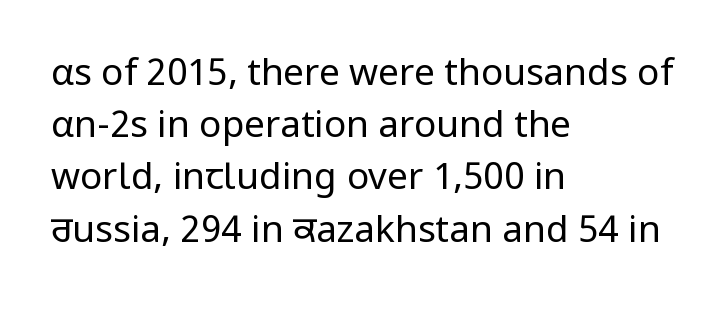
Q: Is the text bold? A: No.
Q: Is the text italic (slanted)? A: No, it is upright.
Q: Is the typeface a serif or a sans-serif typeface? A: Sans-serif.
Q: Is the text underlined? A: No.
Q: How is the paragraph aligned? A: Left-aligned.
Q: Is the spacing between letters normal or unusually wide? A: Normal.
Q: Is the spacing between lines tight, normal or loose? A: Normal.
Q: Width (condensed, normal, or wide)? A: Normal.
Q: Stroke contrast? A: Low.
Q: x-height? A: Medium.
Q: Monospaced? A: No.
